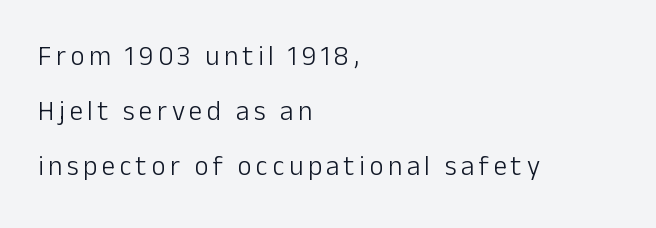
The image shows 27 px text type, upright; set left-aligned, loose line spacing (2.03x), not underlined.
